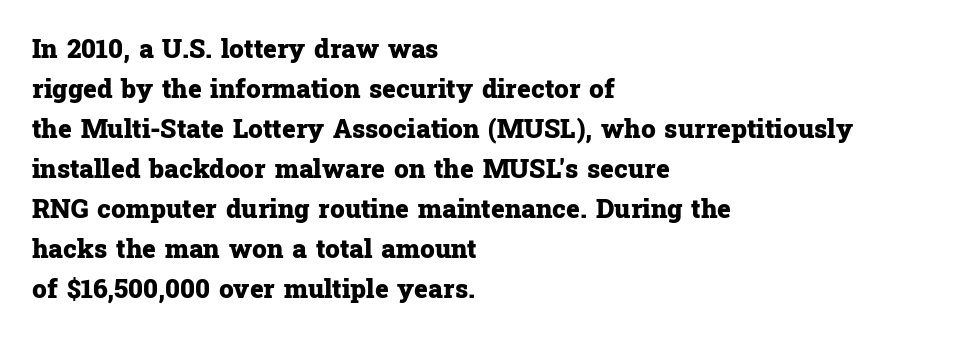
{"italic": "no", "bold": "yes", "underline": "no", "align": "left", "line_spacing": "normal", "line_spacing_ratio": 1.54, "letter_spacing": "normal", "letter_spacing_em": 0.0, "glyph_px": 26}
